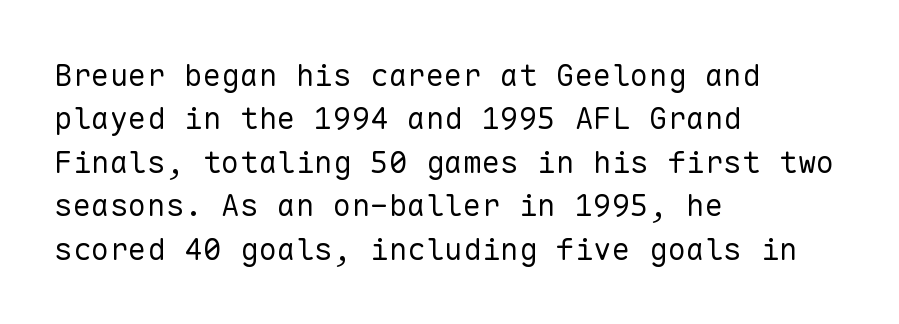
{"serif": "no", "italic": "no", "bold": "no", "weight": "regular", "width": "normal", "stroke_contrast": "low", "x_height": "medium", "monospaced": "yes", "underline": "no", "align": "left", "line_spacing": "normal", "line_spacing_ratio": 1.4, "letter_spacing": "normal", "letter_spacing_em": 0.0, "glyph_px": 31}
